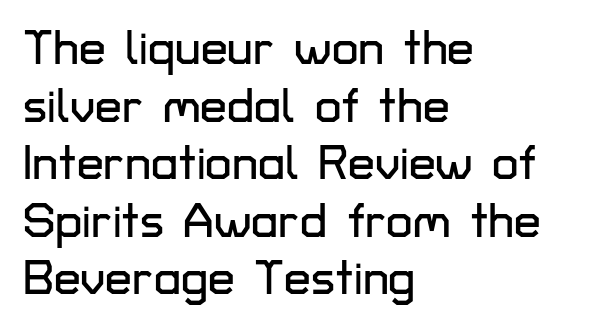
The image shows 48 px sans-serif type, upright; set left-aligned, line spacing 1.2x, normal letter spacing, not underlined; low stroke contrast and a medium x-height.
